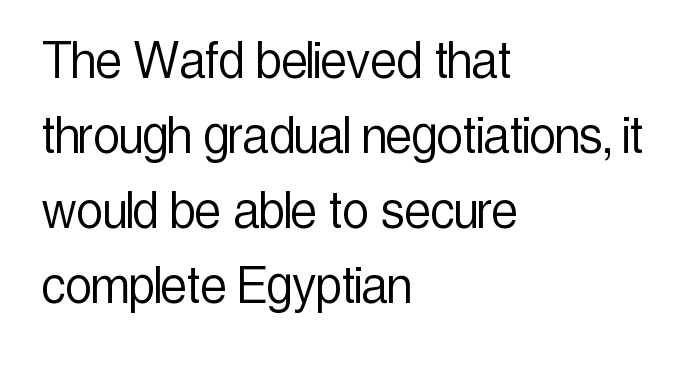
The image shows 59 px light, condensed sans-serif type, upright; set left-aligned, normal line spacing (1.27x), normal letter spacing, not underlined; a medium x-height.
